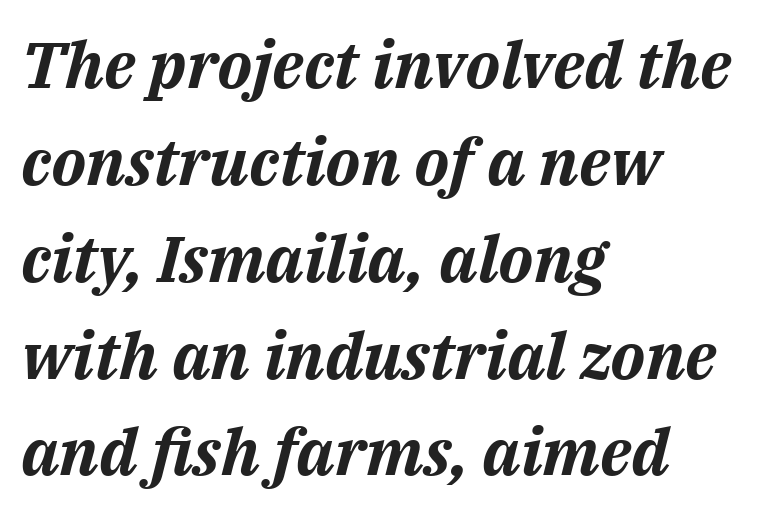
The rendering keeps characters at their native spacing. These words are printed bold, with thick strokes throughout. Any mark beneath the type? The region is blank. This sample has the flowing, uneven cadence of proportional lettering. In terms of posture, this sample is oblique.
